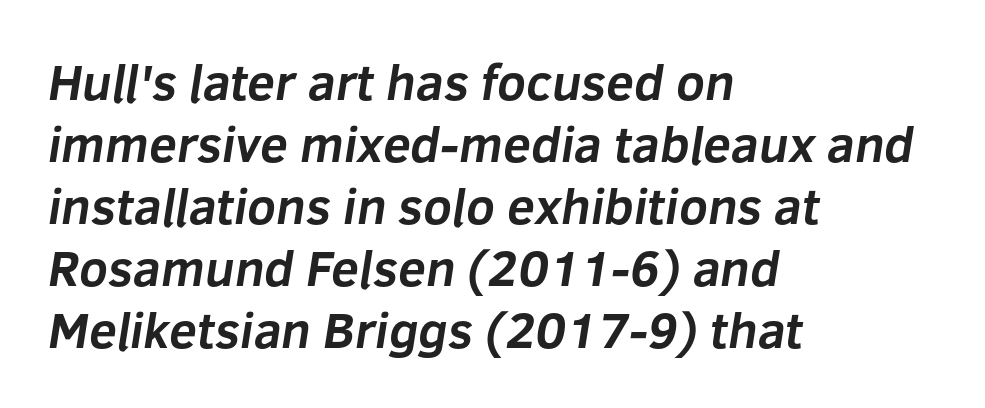
The setting favours the left margin, as ordinary paragraphs usually do. How are the letters spaced? Ordinarily, with no added tracking. These lines are rendered in a variable-pitch font. The gap between lines stays unmarked. Unlike a traditional serif, this face leaves its strokes unadorned. The typesetting leans heavy: a genuine bold.
